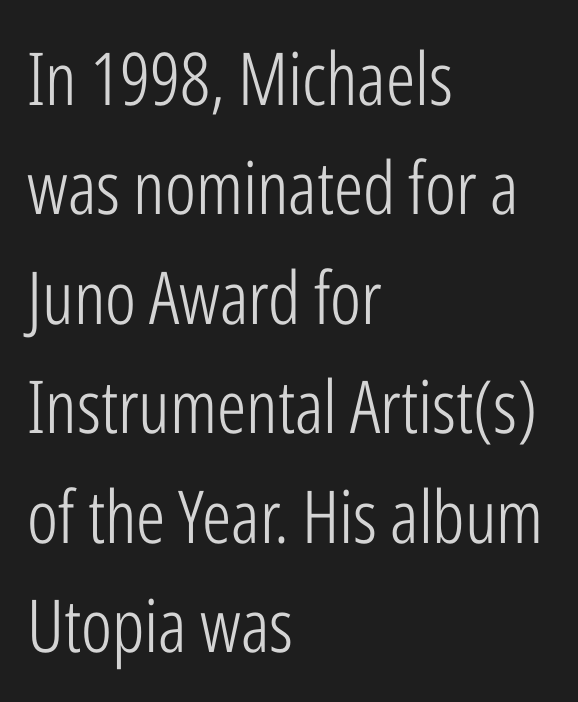
Baseline-to-baseline distance is the conventional proportion of letter height. The foot of each line stays bare and open. These lines are rendered in a variable-pitch font. Letterform terminals end flat and unadorned throughout the passage. When letters stand straight like this, we call the style roman or upright. The line texture is even and compact thanks to regular tracking.
